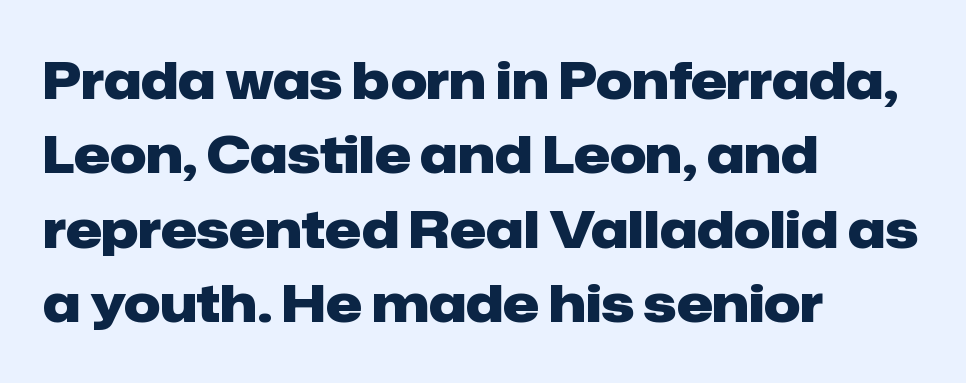
Q: Is the text bold? A: Yes.
Q: Is the text italic (slanted)? A: No, it is upright.
Q: Is the typeface a serif or a sans-serif typeface? A: Sans-serif.
Q: Is the text underlined? A: No.
Q: How is the paragraph aligned? A: Left-aligned.
Q: Is the spacing between letters normal or unusually wide? A: Normal.
Q: Is the spacing between lines tight, normal or loose? A: Normal.
Q: Width (condensed, normal, or wide)? A: Normal.
Q: Stroke contrast? A: Low.
Q: x-height? A: Medium.
Q: Monospaced? A: No.
